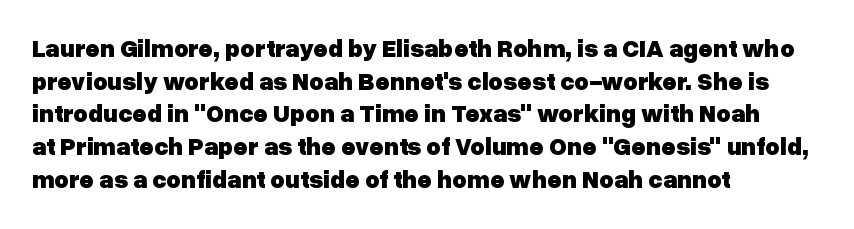
You could call the tracking neutral — neither tight nor loose. Ordinary non-slanted type is in use. Heavy, bold letterforms. Does the copy run flush right? No — it runs flush left. Regular leading.
